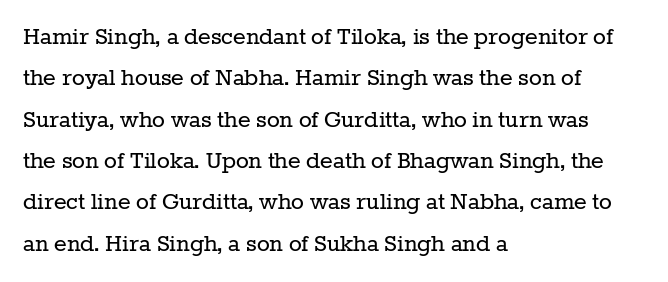
In terms of leading, this rendering sits right in the middle. The lettering stays uniformly vertical, giving the passage a roman look. Decoration check: the copy has no underline. The passage shown is not bold in any degree. How are the letters spaced? Ordinarily, with no added tracking.
